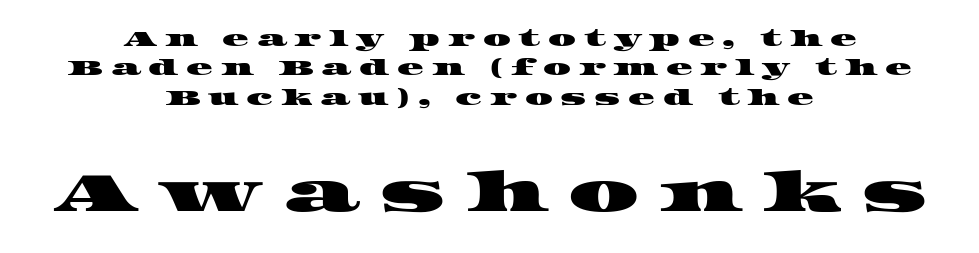
{"serif": "yes", "width": "wide", "stroke_contrast": "high", "x_height": "large", "monospaced": "no", "underline": "no", "align": "center", "line_spacing": "normal", "line_spacing_ratio": 1.34, "letter_spacing": "wide", "letter_spacing_em": 0.35, "larger_block": "second", "size_ratio": 2.55, "glyph_px": 56}
